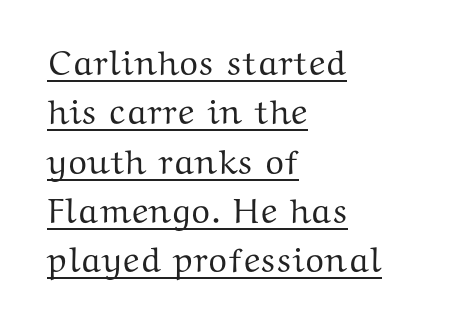
{"serif": "yes", "italic": "no", "width": "wide", "stroke_contrast": "medium", "x_height": "medium", "monospaced": "no", "underline": "yes", "align": "left", "line_spacing": "normal", "line_spacing_ratio": 1.41, "letter_spacing": "normal", "letter_spacing_em": 0.0, "glyph_px": 35}
